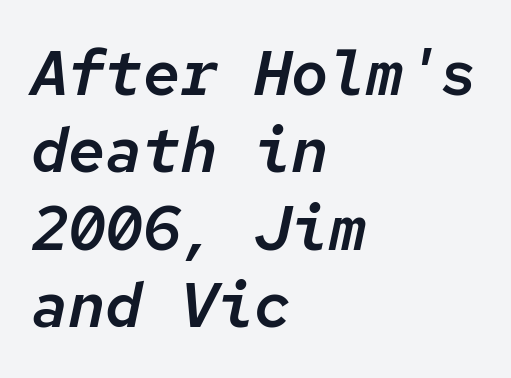
Caption: multi-line text, flush left, ragged right. You could count columns in this text — the font is strictly monospaced. The designer left line spacing at the default. The space beneath each line is pristine and unruled.
